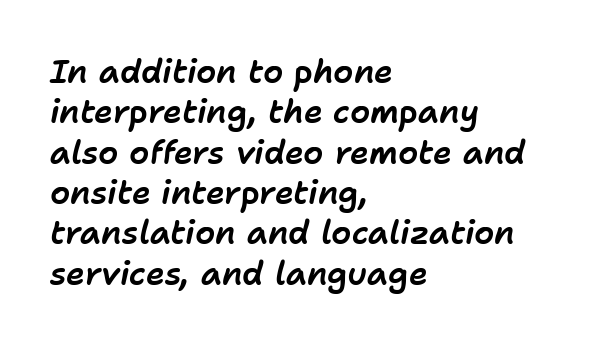
{"italic": "yes", "lean": "right", "slant_degrees": 11, "width": "normal", "stroke_contrast": "low", "x_height": "medium", "monospaced": "no", "underline": "no", "align": "left", "line_spacing": "normal", "line_spacing_ratio": 1.26, "letter_spacing": "normal", "letter_spacing_em": 0.0, "glyph_px": 32}
